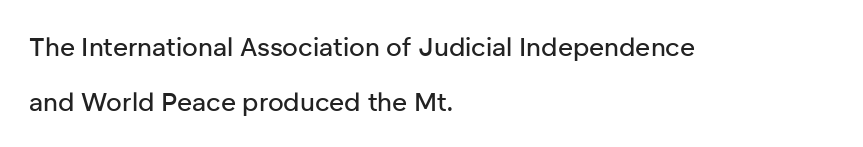
The image shows 26 px text type, upright; set left-aligned, loose line spacing (2.13x), normal letter spacing, not underlined.
